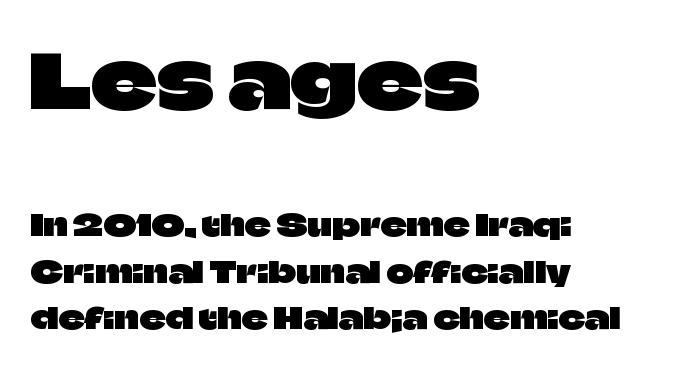
The image shows 73 px sans-serif type, upright; set left-aligned, normal line spacing (1.59x), normal letter spacing, not underlined; the first (top) block is 2.52x larger; low stroke contrast and a large x-height.
